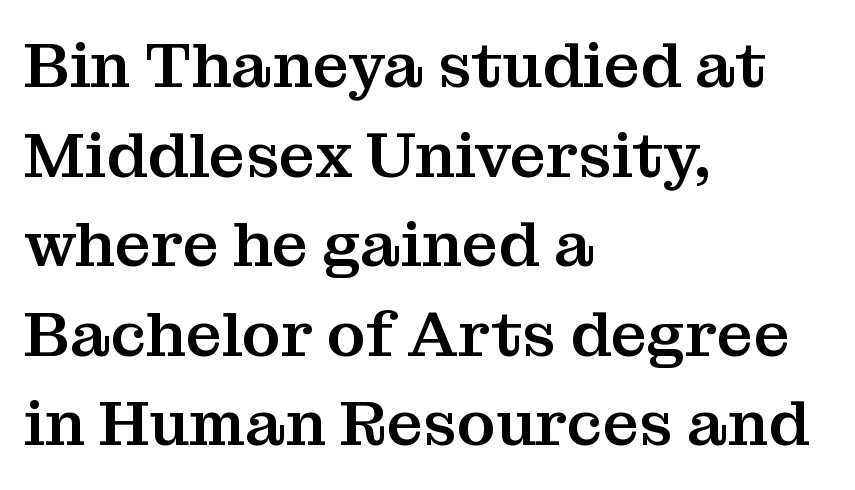
{"serif": "yes", "italic": "no", "width": "normal", "stroke_contrast": "medium", "x_height": "medium", "monospaced": "no", "underline": "no", "align": "left", "line_spacing": "normal", "line_spacing_ratio": 1.4, "letter_spacing": "normal", "letter_spacing_em": 0.0, "glyph_px": 64}
